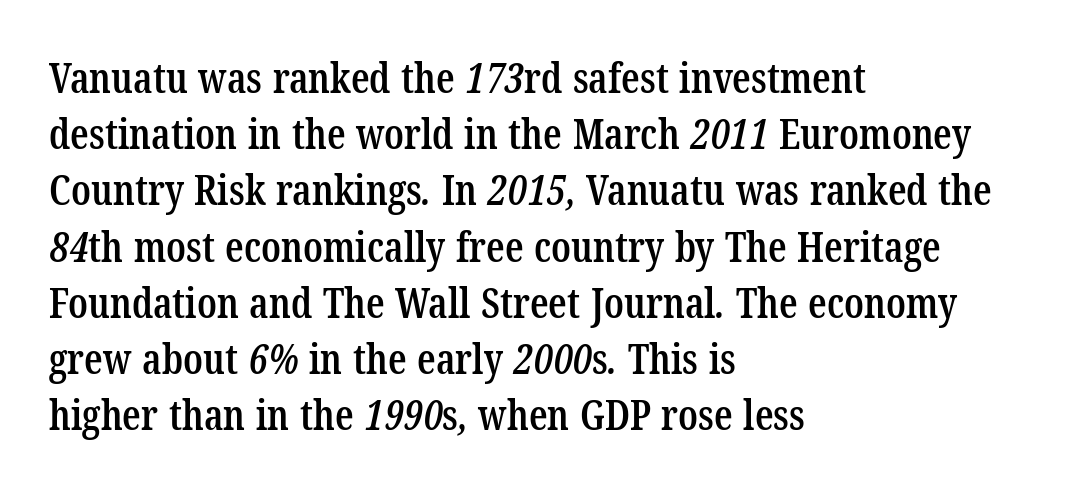
Observe the serifs anchoring each vertical stroke in this sample. The rendering anchors every line to the left-hand side. Letter spacing: default. Is there much room between lines? A standard amount, neither cramped nor airy.
